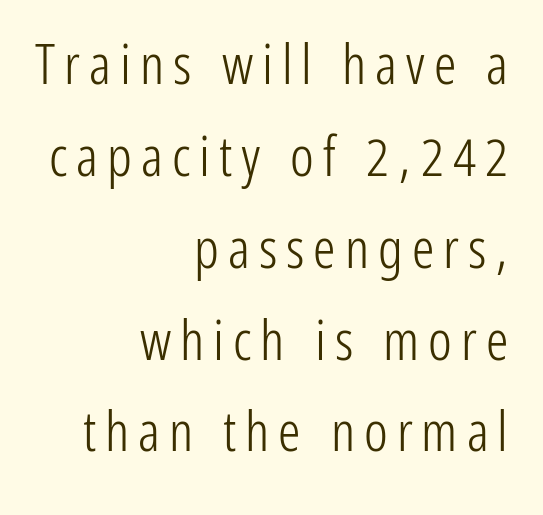
The image shows 56 px light, condensed sans-serif type, upright; set right-aligned, normal line spacing (1.64x), not underlined; low stroke contrast and a medium x-height.
